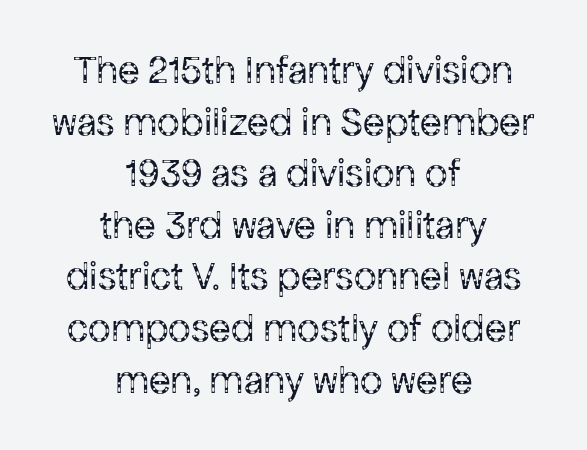
The space beneath each line is pristine and unruled. This block has exactly the height ordinary leading produces. Nobody touched the tracking dial on this one. Every stem runs plumb, perpendicular to the baseline. Unlike a traditional serif, this face leaves its strokes unadorned.
